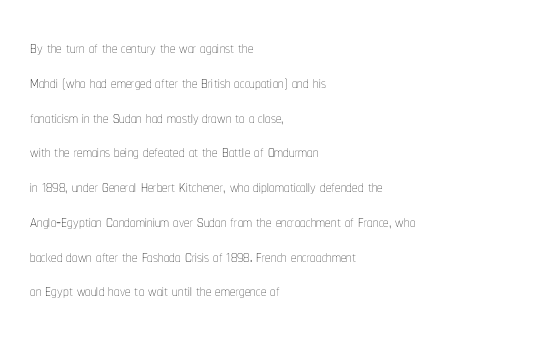
All the whitespace from short lines collects on the right. No extra tracking has been applied to these lines. Characters remain perfectly vertical along every line. The space beneath each line is pristine and unruled. Vertical stems look standard width or narrower in stroke.
